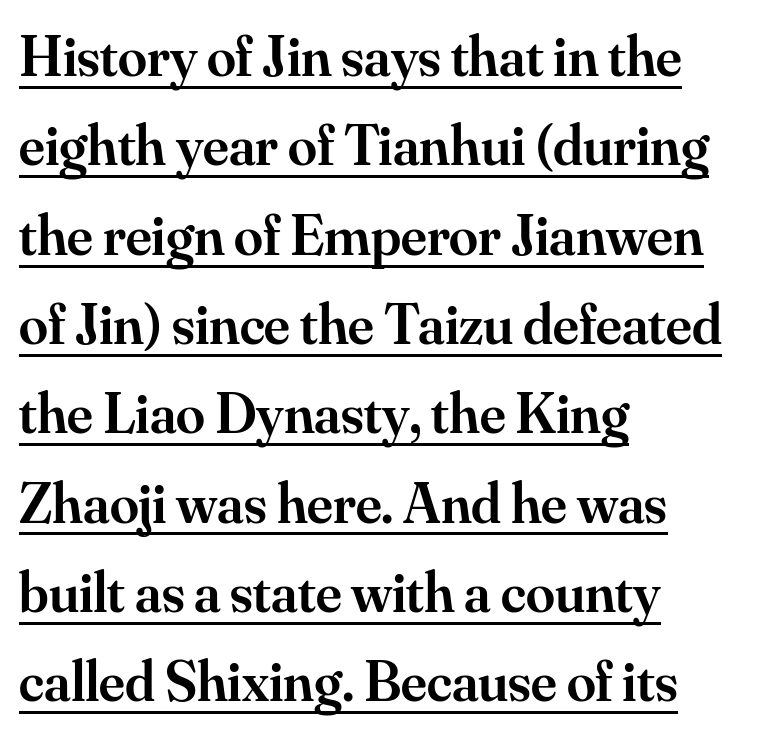
The image shows 58 px semibold serif type, upright; set left-aligned, normal line spacing (1.54x), normal letter spacing, underlined; medium stroke contrast and a small x-height.
